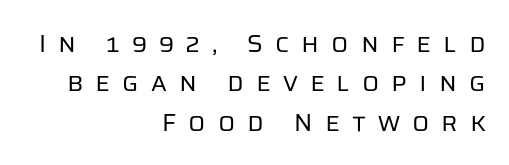
The type is letterspaced generously, with wide tracking. The letterforms sit at book weight or below. How would I describe the line gaps? Plain and ordinary. The area under the type is left untouched.
